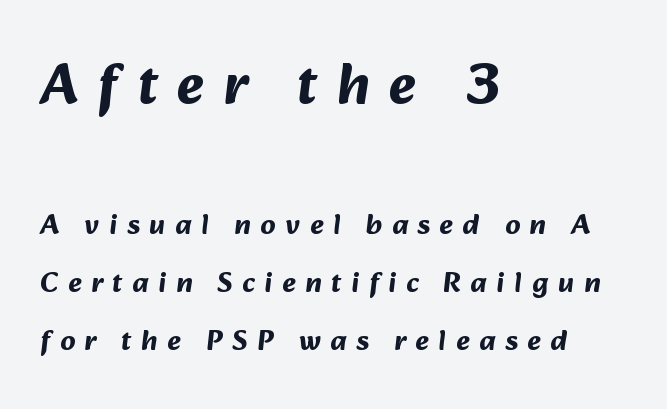
Q: Is the text bold? A: Yes.
Q: Is the typeface a serif or a sans-serif typeface? A: Sans-serif.
Q: Is the text underlined? A: No.
Q: How is the paragraph aligned? A: Left-aligned.
Q: Is the spacing between letters normal or unusually wide? A: Unusually wide.
Q: Is the spacing between lines tight, normal or loose? A: Loose.
Q: Which block of text is set in a larger size, the first (top) or the second (bottom)? A: The first (top) one.
Q: Width (condensed, normal, or wide)? A: Normal.
Q: Stroke contrast? A: Medium.
Q: x-height? A: Medium.
Q: Monospaced? A: No.
